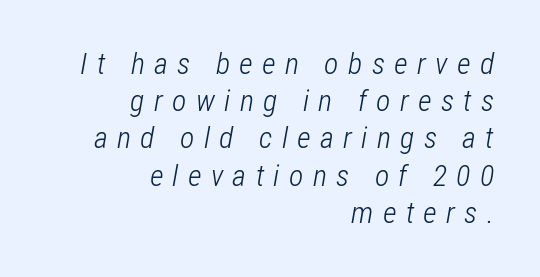
Q: Is the text bold? A: No.
Q: Is the text italic (slanted)? A: Yes, it leans right by about 12 degrees.
Q: Is the text underlined? A: No.
Q: How is the paragraph aligned? A: Right-aligned.
Q: Is the spacing between letters normal or unusually wide? A: Unusually wide.
Q: Width (condensed, normal, or wide)? A: Condensed.
Q: Stroke contrast? A: Low.
Q: x-height? A: Medium.
Q: Monospaced? A: No.
